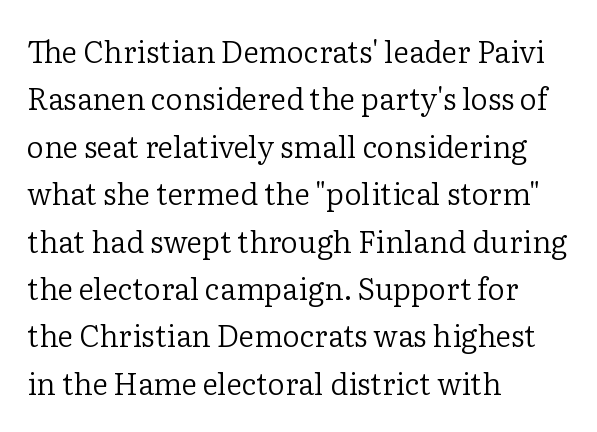
{"serif": "yes", "italic": "no", "bold": "no", "weight": "regular", "width": "normal", "stroke_contrast": "low", "x_height": "medium", "monospaced": "no", "underline": "no", "align": "left", "line_spacing": "normal", "line_spacing_ratio": 1.58, "letter_spacing": "normal", "letter_spacing_em": 0.0, "glyph_px": 30}
